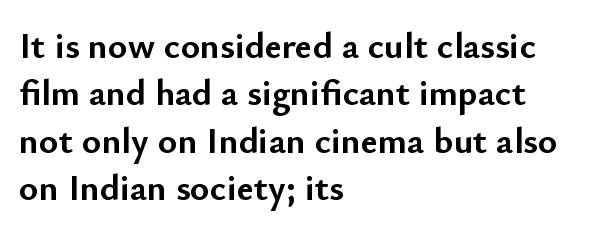
The image shows 37 px semibold sans-serif type, upright; set left-aligned, normal line spacing (1.28x), normal letter spacing, not underlined; low stroke contrast and a small x-height.
